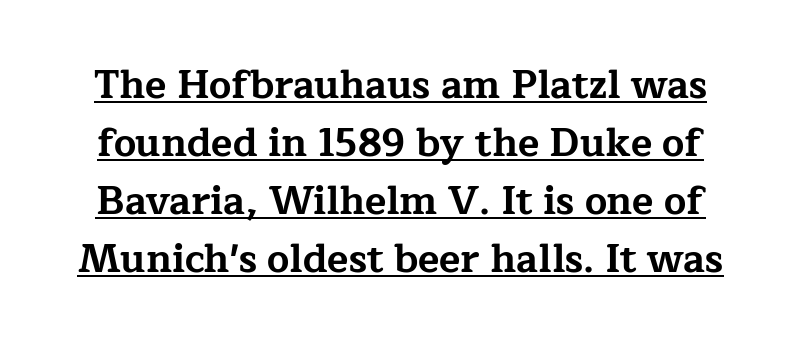
The image shows 39 px bold, wide serif type, upright; set normal line spacing (1.49x), normal letter spacing, underlined; low stroke contrast and a medium x-height.
